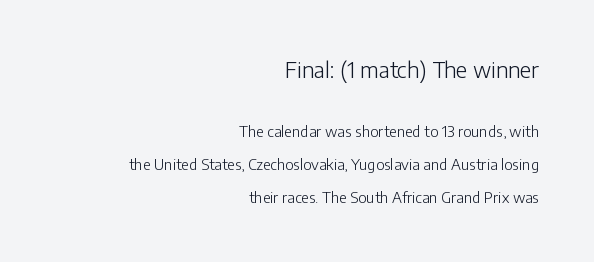
Q: Is the text bold? A: No.
Q: Is the text italic (slanted)? A: No, it is upright.
Q: Is the text underlined? A: No.
Q: How is the paragraph aligned? A: Right-aligned.
Q: Is the spacing between letters normal or unusually wide? A: Normal.
Q: Is the spacing between lines tight, normal or loose? A: Loose.
Q: Which block of text is set in a larger size, the first (top) or the second (bottom)? A: The first (top) one.
